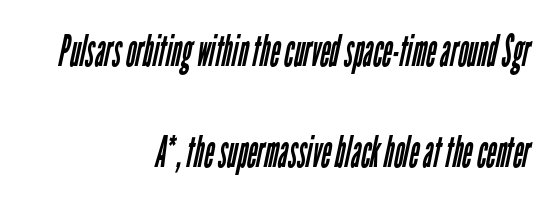
Baseline-to-baseline distance is far greater than the letter height. Grotesque or geometric, the face here clearly has no serifs. The letterforms sit at book weight or below. This rendering features lettering with no underline.
